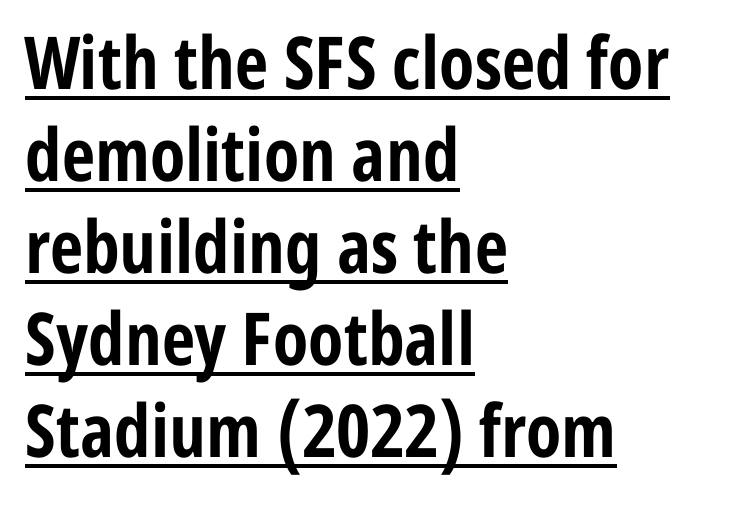
Each letter keeps its own natural width here, so spacing adapts to shape. The type family on display is of the sans-serif kind. What's the leading like? Ordinary, nothing unusual. The typesetter has applied underlining to the passage shown. No extra tracking has been applied to these lines.
